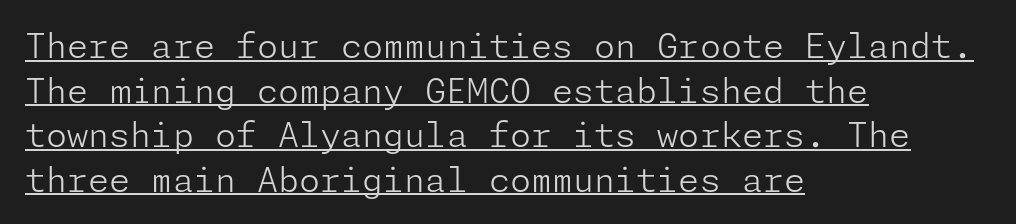
Honestly, the row spacing looks completely unremarkable. The font's upright variant was chosen for this text. Does extra space separate the letters? No, they use regular spacing. The compositor pushed each line to the left boundary.
